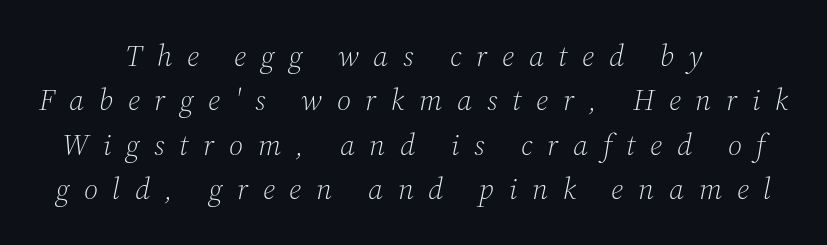
The image shows 30 px light serif type, italic (leaning right); set centered, normal line spacing (1.48x), unusually wide letter spacing (+0.49 em), not underlined; medium stroke contrast and a medium x-height.
